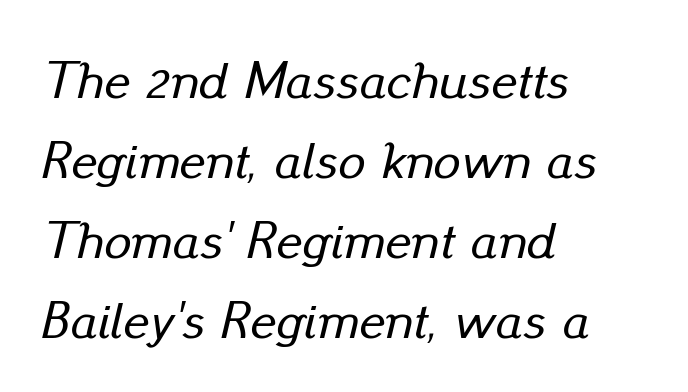
The image shows 54 px text type, italic (leaning right); set left-aligned, normal line spacing (1.48x), normal letter spacing, not underlined; low stroke contrast and a small x-height.
